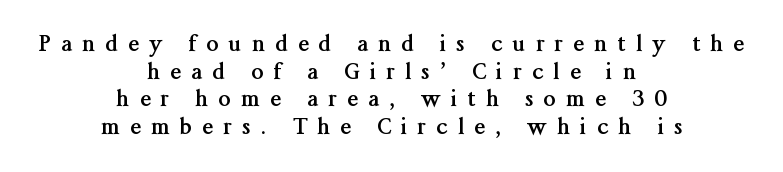
The image shows 22 px bold type, upright; set centered, normal line spacing (1.26x), unusually wide letter spacing (+0.47 em), not underlined.
